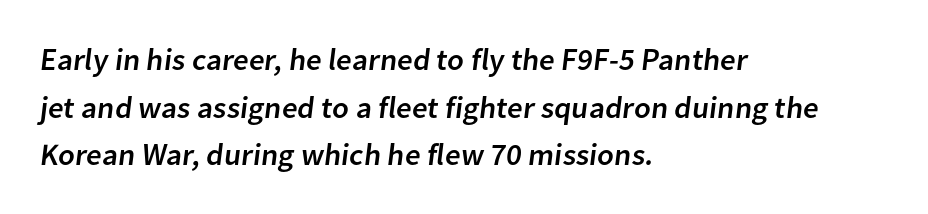
Is this a fixed-width face? No — the glyphs have proportional, varying widths. Leftover space on each line is placed entirely after the last word. This sample keeps an unexceptional amount of space between lines. Look at the tracking — it's just the regular setting, nothing added. This rendering features lettering with no underline. Letterform terminals end flat and unadorned throughout the passage.
